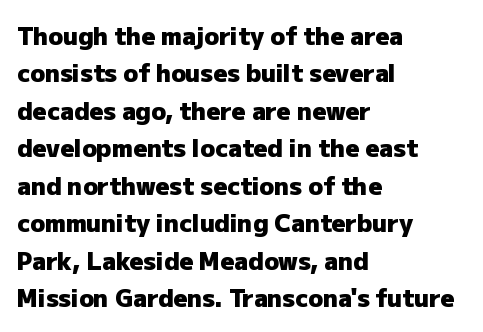
Q: Is the text bold? A: Yes.
Q: Is the text italic (slanted)? A: No, it is upright.
Q: Is the text underlined? A: No.
Q: How is the paragraph aligned? A: Left-aligned.
Q: Is the spacing between letters normal or unusually wide? A: Normal.
Q: Is the spacing between lines tight, normal or loose? A: Normal.
